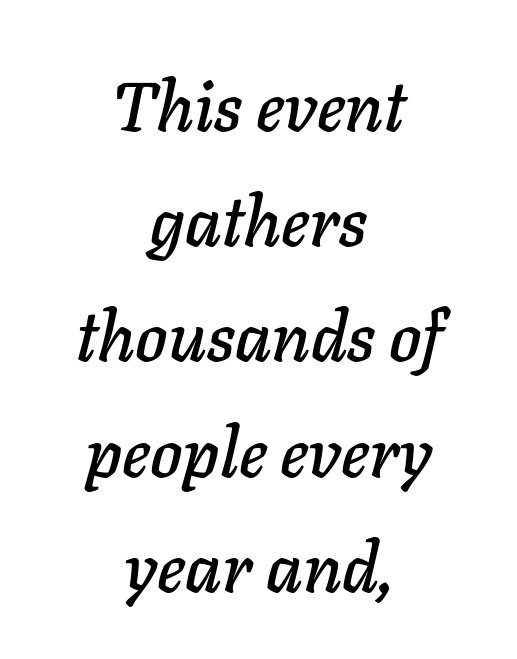
Q: Is the text italic (slanted)? A: Yes, it leans right by about 11 degrees.
Q: Is the text underlined? A: No.
Q: How is the paragraph aligned? A: Centered.
Q: Is the spacing between letters normal or unusually wide? A: Normal.
Q: Is the spacing between lines tight, normal or loose? A: Normal.
Q: Width (condensed, normal, or wide)? A: Normal.
Q: Stroke contrast? A: Low.
Q: x-height? A: Medium.
Q: Monospaced? A: No.
